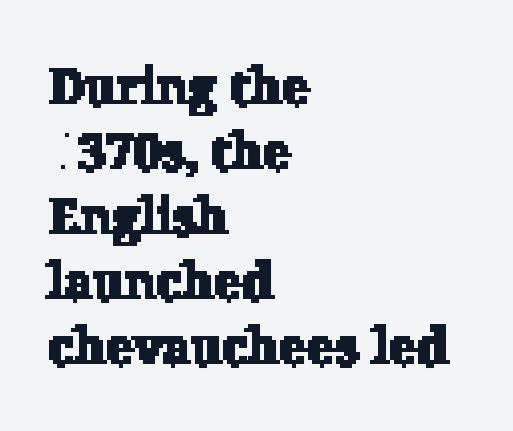
The image shows 52 px serif type; set left-aligned, normal line spacing (1.25x), normal letter spacing, not underlined; low stroke contrast and a medium x-height.
